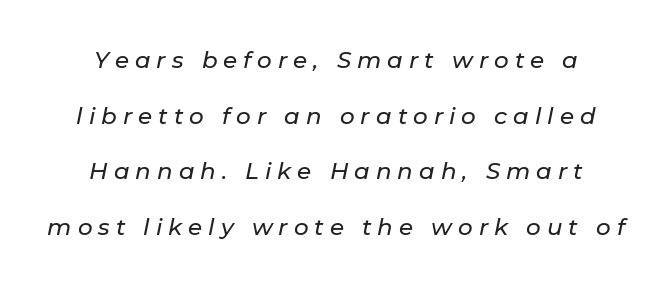
You could only call the tracking loose — the letters float apart. Teacher's note: observe the equal gaps on both sides — that is centered alignment. The gap between lines stays unmarked. The typography opts for an oblique posture over an upright one. This sample trades compactness for vertical openness between lines.
